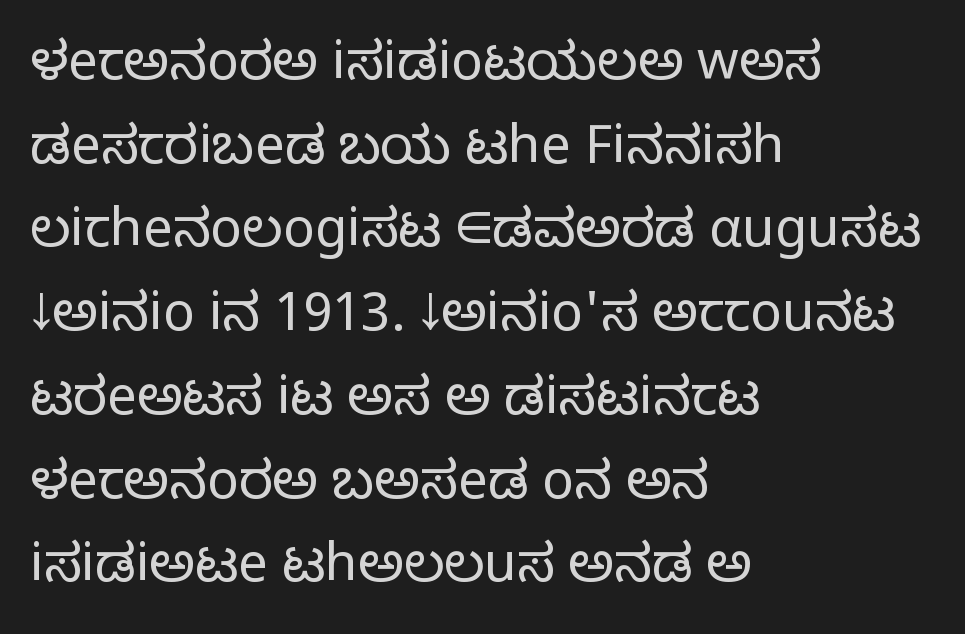
{"serif": "no", "italic": "no", "bold": "no", "weight": "light", "width": "normal", "stroke_contrast": "low", "x_height": "medium", "monospaced": "no", "underline": "no", "align": "left", "line_spacing": "normal", "line_spacing_ratio": 1.58, "letter_spacing": "normal", "letter_spacing_em": 0.0, "glyph_px": 53}
